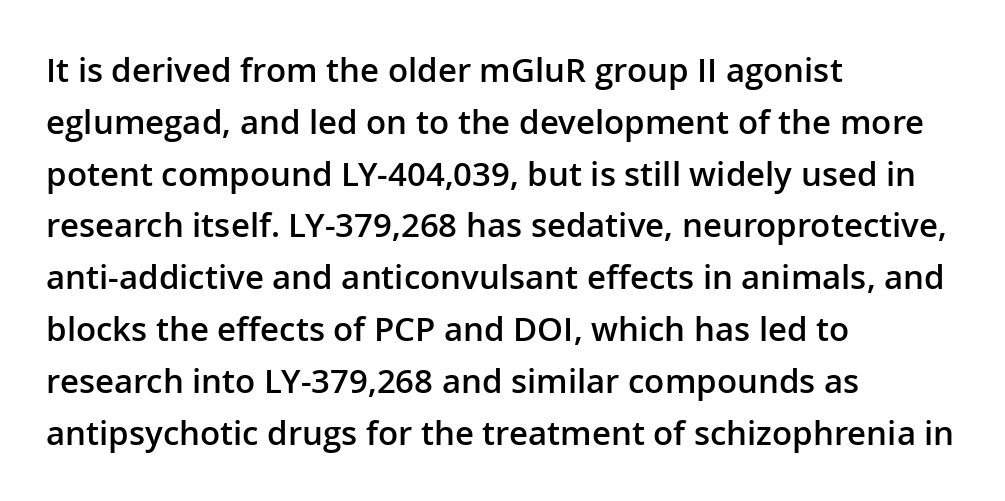
You can tell it's not italic because the verticals are truly vertical. Character widths vary here, with narrow letters taking less room than wide ones. Is there much room between lines? A standard amount, neither cramped nor airy. Plain, unruled lines of type. Typesetter's note: demi weight, one step under bold.
